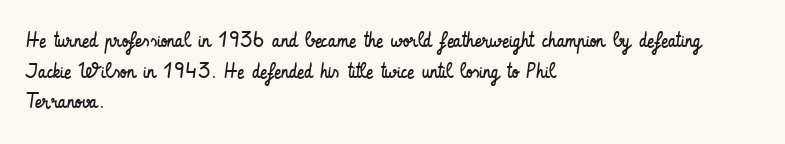
The strip under each line holds only bare page. The lines in this sample share a left origin and differ only in where they stop. The block of text has a typical density, with ordinary space between rows. A typesetter would call this zero additional tracking. Each stroke keeps to a modest, everyday thickness or less. Style check: upright.
